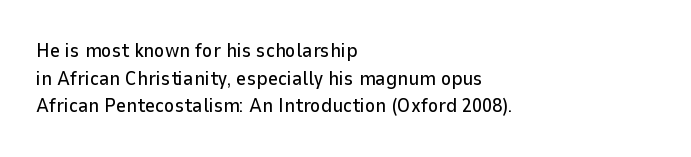
The block of text has a typical density, with ordinary space between rows. The letters stand straight up with perfectly vertical stems. Line starts are locked; line ends wander. Between one letter and the next there's only the usual sliver of space. Type without underlining.
